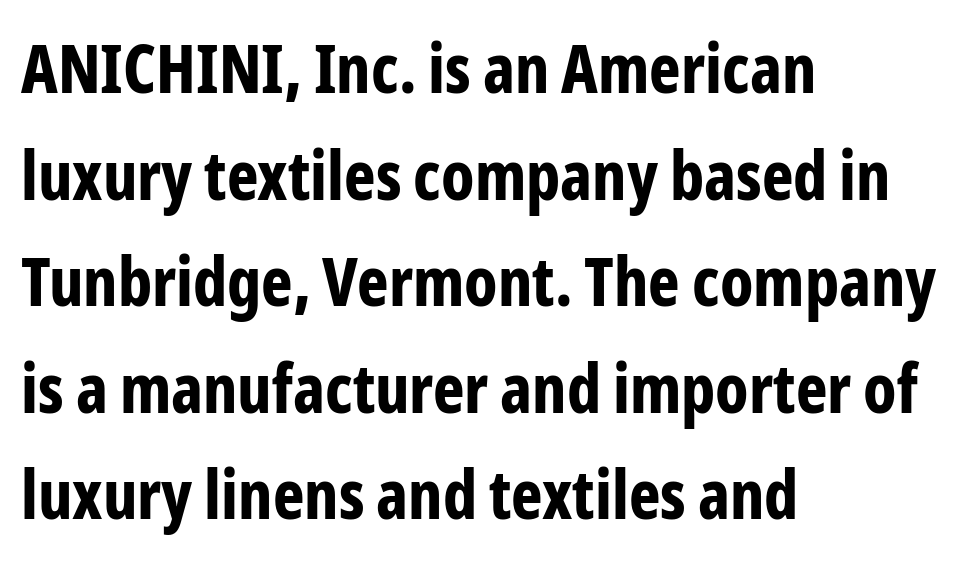
Each line starts at the same left margin while the right side varies. The rendering uses natural spacing where letterforms have individual widths. The glyphs have the mass of a bold cut. No word sits above an underline. Is this a sans? Yes — the strokes have no serifs. The lines sit at an ordinary, default distance from one another.
